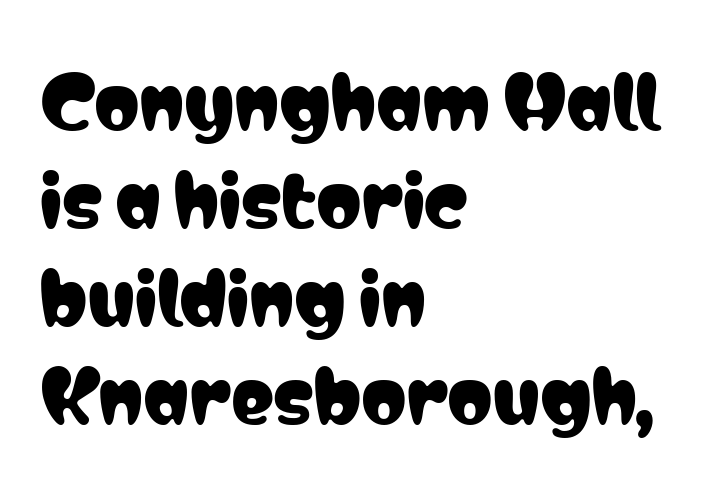
{"serif": "no", "italic": "no", "width": "condensed", "stroke_contrast": "low", "x_height": "medium", "monospaced": "no", "underline": "no", "align": "left", "line_spacing": "normal", "line_spacing_ratio": 1.36, "letter_spacing": "normal", "letter_spacing_em": 0.0, "glyph_px": 72}
